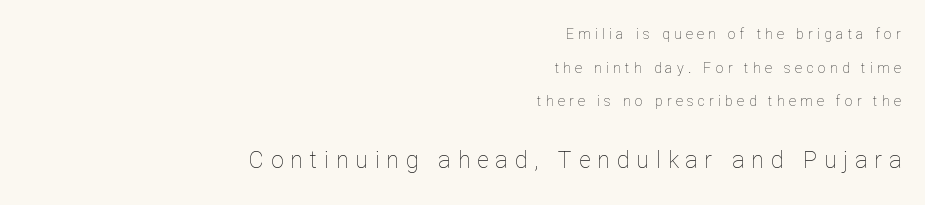
The image shows 23 px text type, upright; set right-aligned, loose line spacing (2.41x), unusually wide letter spacing (+0.3 em), not underlined; the second (bottom) block is 1.64x larger.
